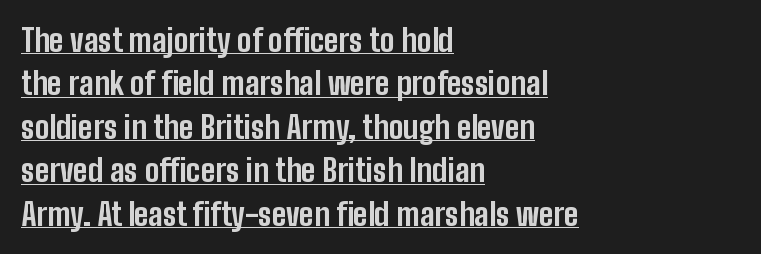
Has an underline been added? It has. In terms of letterspacing, this is plain default setting. Regarding leading, the lines here are spaced in the standard way. The letters stand straight up with perfectly vertical stems. The text was rendered using a sans face with plain stroke endings. Think of a printed novel: that variable character pitch is what you see here.
